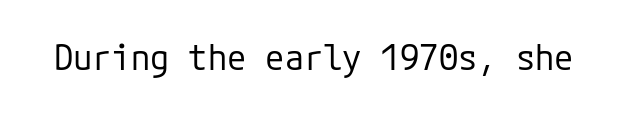
The image shows 35 px regular-weight sans-serif type, upright; set normal letter spacing, not underlined; low stroke contrast and a medium x-height.
